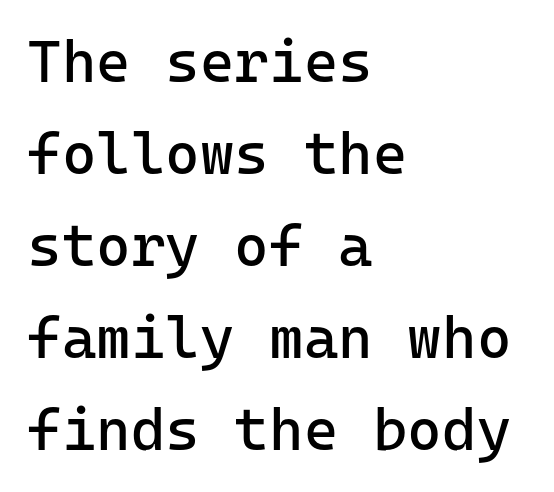
The image shows 59 px regular-weight sans-serif type, upright; set left-aligned, normal line spacing (1.56x), normal letter spacing, not underlined; low stroke contrast and a medium x-height.
